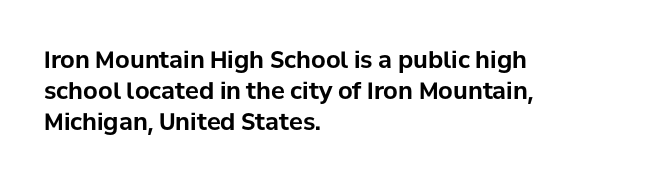
Caption: bold face, heavy strokes. Compared with typical body copy, the letter spacing here is the same. Line starts are locked; line ends wander. The axis of the letterforms is exactly vertical.
